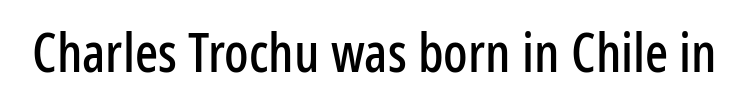
The image shows 54 px condensed sans-serif type, upright; set normal letter spacing, not underlined; low stroke contrast and a medium x-height.
